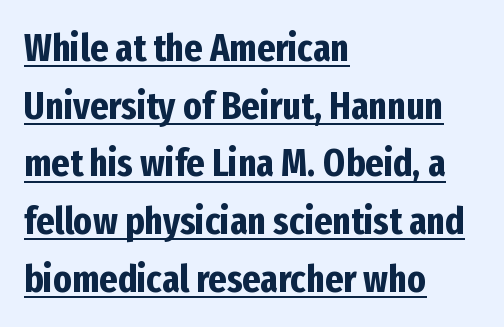
Q: Is the text bold? A: Yes.
Q: Is the text italic (slanted)? A: No, it is upright.
Q: Is the typeface a serif or a sans-serif typeface? A: Sans-serif.
Q: Is the text underlined? A: Yes.
Q: How is the paragraph aligned? A: Left-aligned.
Q: Is the spacing between letters normal or unusually wide? A: Normal.
Q: Is the spacing between lines tight, normal or loose? A: Normal.
Q: Width (condensed, normal, or wide)? A: Condensed.
Q: Stroke contrast? A: Low.
Q: x-height? A: Medium.
Q: Monospaced? A: No.
